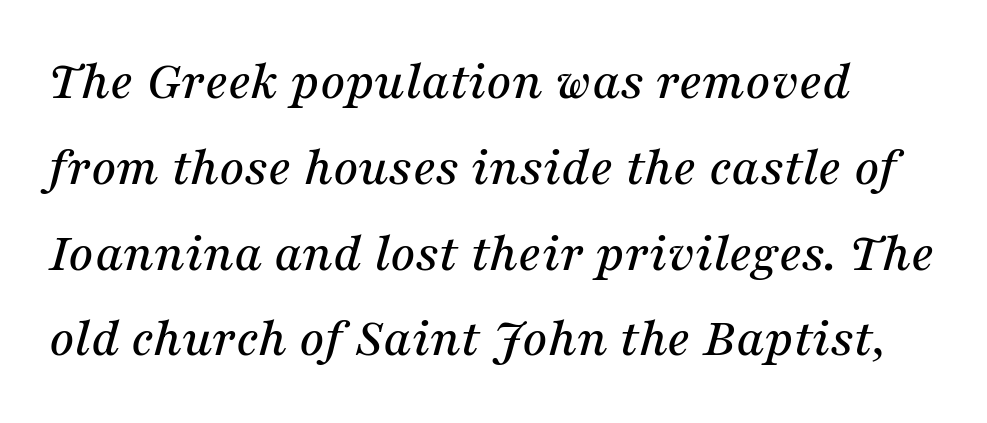
The image shows 55 px serif type, italic (leaning right); set normal line spacing (1.56x), normal letter spacing, not underlined; medium stroke contrast and a medium x-height.
